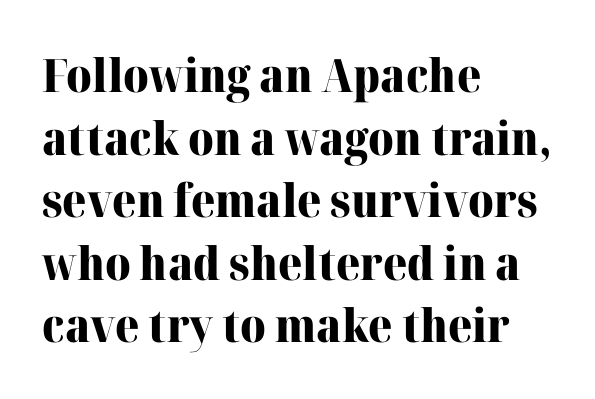
Q: Is the text bold? A: Yes.
Q: Is the text italic (slanted)? A: No, it is upright.
Q: Is the typeface a serif or a sans-serif typeface? A: Serif.
Q: Is the text underlined? A: No.
Q: How is the paragraph aligned? A: Left-aligned.
Q: Is the spacing between letters normal or unusually wide? A: Normal.
Q: Is the spacing between lines tight, normal or loose? A: Normal.
Q: Width (condensed, normal, or wide)? A: Normal.
Q: Stroke contrast? A: High.
Q: x-height? A: Medium.
Q: Monospaced? A: No.
